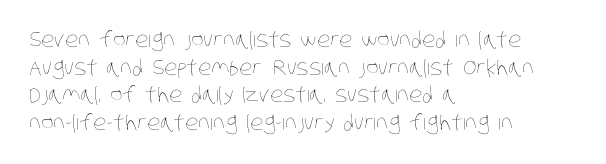
{"bold": "no", "underline": "no", "align": "left", "line_spacing": "normal", "line_spacing_ratio": 1.32, "letter_spacing": "normal", "letter_spacing_em": 0.0, "glyph_px": 21}
